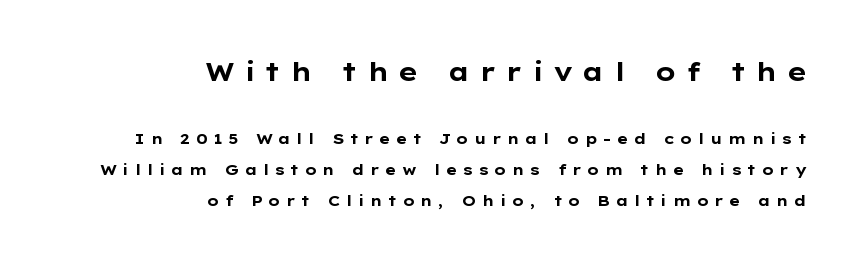
{"italic": "no", "bold": "yes", "underline": "no", "align": "right", "line_spacing": "loose", "line_spacing_ratio": 2.06, "letter_spacing": "wide", "letter_spacing_em": 0.35, "larger_block": "first", "size_ratio": 1.73, "glyph_px": 26}
